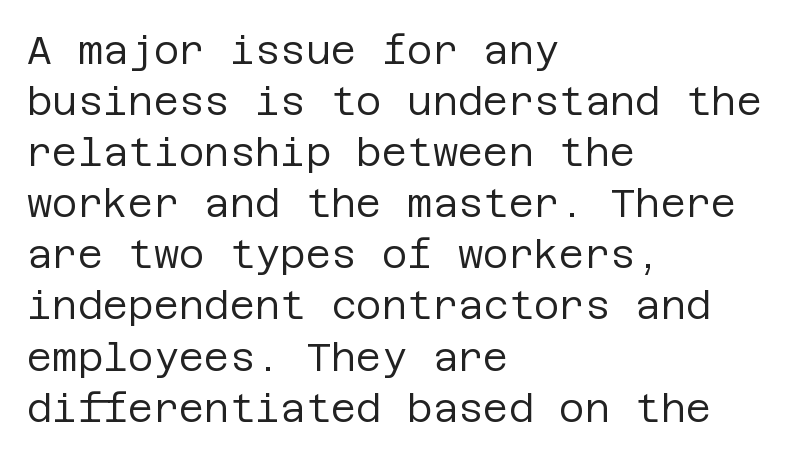
The image shows 39 px regular-weight sans-serif type, upright; set left-aligned, normal line spacing (1.31x), normal letter spacing, not underlined; low stroke contrast and a large x-height.
